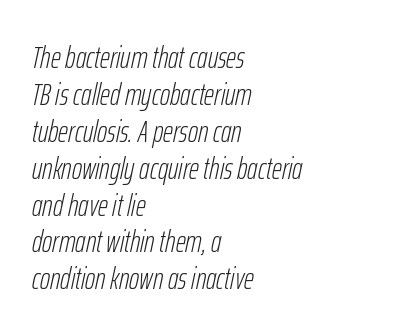
Q: Is the text bold? A: No.
Q: Is the text italic (slanted)? A: Yes, it leans right by about 12 degrees.
Q: Is the text underlined? A: No.
Q: How is the paragraph aligned? A: Left-aligned.
Q: Is the spacing between letters normal or unusually wide? A: Normal.
Q: Width (condensed, normal, or wide)? A: Condensed.
Q: Stroke contrast? A: Low.
Q: x-height? A: Medium.
Q: Monospaced? A: No.
